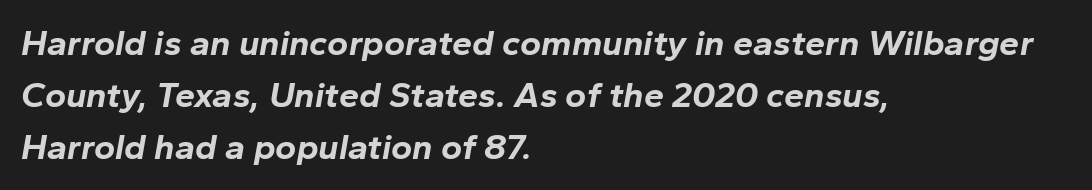
Q: Is the text bold? A: Yes.
Q: Is the text italic (slanted)? A: Yes, it leans right by about 10 degrees.
Q: Is the text underlined? A: No.
Q: How is the paragraph aligned? A: Left-aligned.
Q: Is the spacing between letters normal or unusually wide? A: Normal.
Q: Is the spacing between lines tight, normal or loose? A: Normal.
Q: Width (condensed, normal, or wide)? A: Normal.
Q: Stroke contrast? A: Low.
Q: x-height? A: Medium.
Q: Monospaced? A: No.
